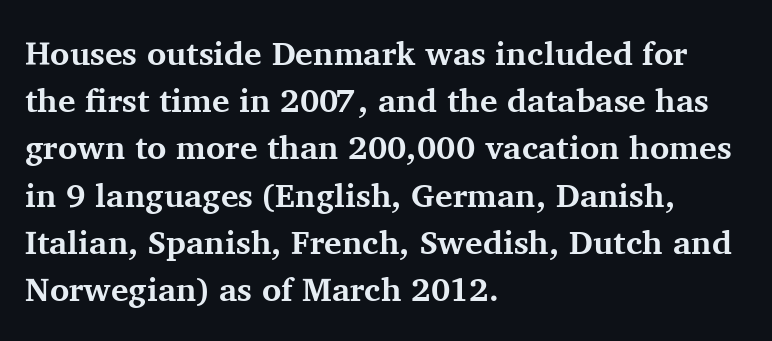
The setting favours the left margin, as ordinary paragraphs usually do. If you measured baseline to baseline, you'd find a middling distance. A full-strength bold gives these letters their thick strokes. In terms of posture, this sample is upright. Here the glyphs are tracked normally, forming tight word shapes. Serifs: yes, visible at the terminals of the letterforms.
